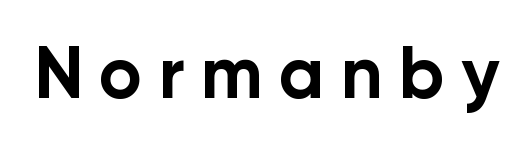
Font category for this specimen: sans-serif. Strong, thick strokes mark this as bold type. Nope, not italic — everything's standing straight. Varying glyph widths throughout — classic text-font behaviour. Plain, unruled lines of type.
